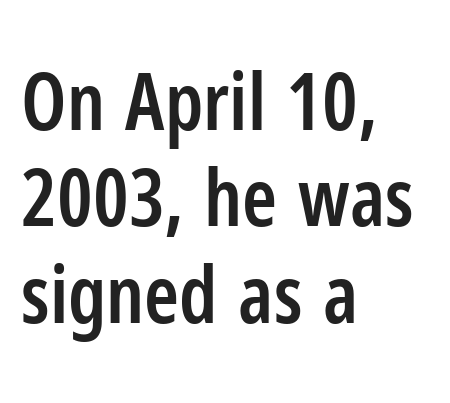
{"serif": "no", "italic": "no", "bold": "semi", "weight": "semibold", "width": "condensed", "stroke_contrast": "low", "x_height": "medium", "monospaced": "no", "underline": "no", "align": "left", "line_spacing_ratio": 1.22, "letter_spacing": "normal", "letter_spacing_em": 0.0, "glyph_px": 79}
